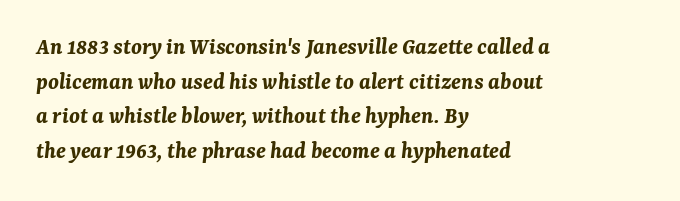
Q: Is the text bold? A: Yes.
Q: Is the text italic (slanted)? A: Yes, it leans right by about 7 degrees.
Q: Is the text underlined? A: No.
Q: How is the paragraph aligned? A: Left-aligned.
Q: Is the spacing between letters normal or unusually wide? A: Normal.
Q: Is the spacing between lines tight, normal or loose? A: Normal.
